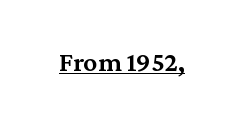
The image shows 28 px semibold serif type, upright; set normal letter spacing, underlined; medium stroke contrast and a medium x-height.
